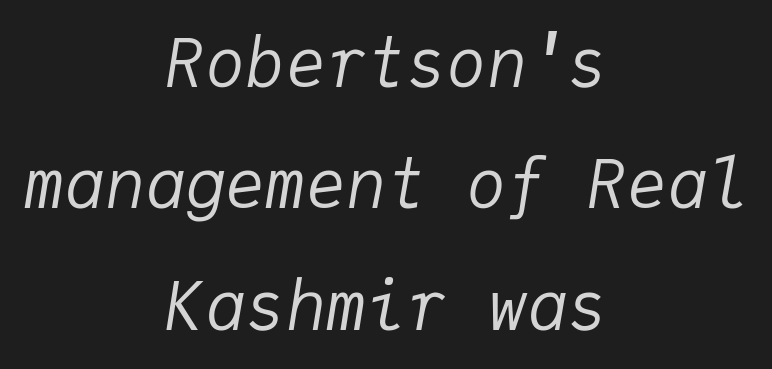
Note the uniform advance width — an 'i' takes as much space as an 'm'. Look at the tracking — it's just the regular setting, nothing added. Emphasis-style slanted type is in use. Typeset on center — no edge is straight. The zone under the glyphs is completely vacant.
